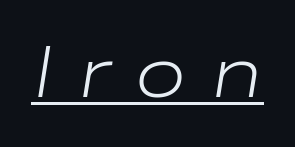
This is underlined copy, the kind a proofreader might mark for attention. Think of a printed novel: that variable character pitch is what you see here. No chunkiness to these letters — they're not bold. Slanted lettering throughout. The gaps between neighbouring characters are conspicuously large.
